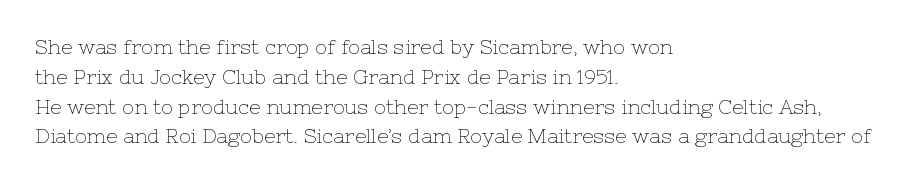
Q: Is the text bold? A: No.
Q: Is the text italic (slanted)? A: No, it is upright.
Q: Is the text underlined? A: No.
Q: How is the paragraph aligned? A: Left-aligned.
Q: Is the spacing between letters normal or unusually wide? A: Normal.
Q: Is the spacing between lines tight, normal or loose? A: Normal.
